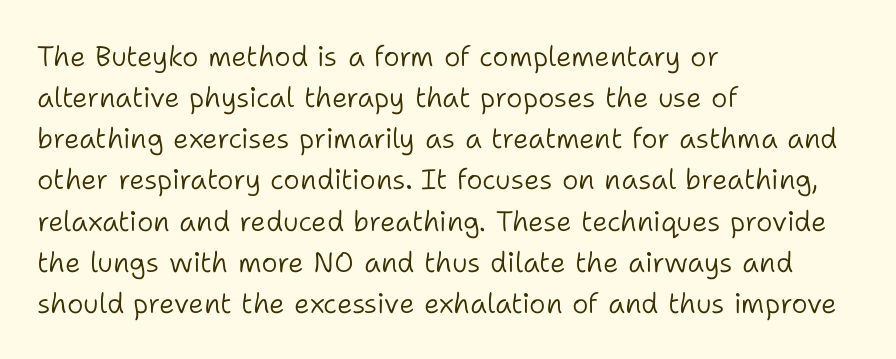
No extra ink here — the face is not bold. Spacing verdict: proportional, widths tailored to each character. The type is set solid horizontally, with unmodified tracking. The passage shown is typeset with a sans-serif family.
